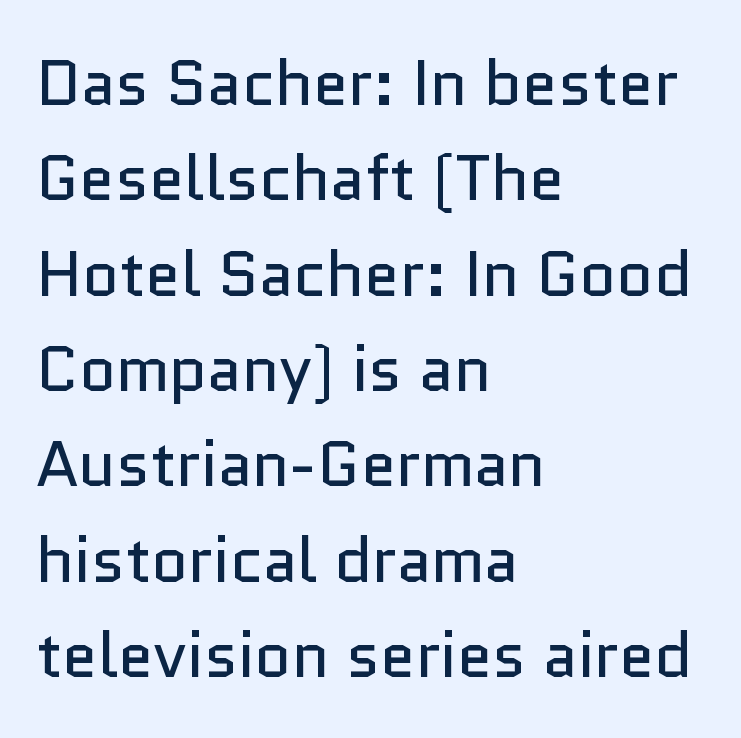
The image shows 64 px regular-weight sans-serif type, upright; set left-aligned, normal line spacing (1.49x), normal letter spacing, not underlined; low stroke contrast and a medium x-height.
